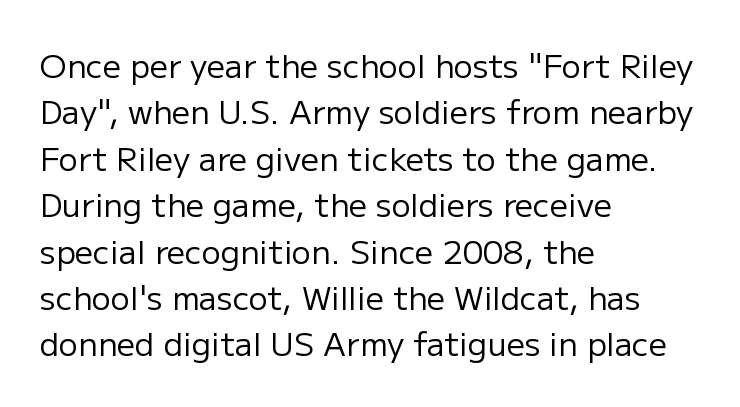
The image shows 32 px regular-weight sans-serif type, upright; set left-aligned, normal line spacing (1.45x), normal letter spacing, not underlined; low stroke contrast and a medium x-height.
